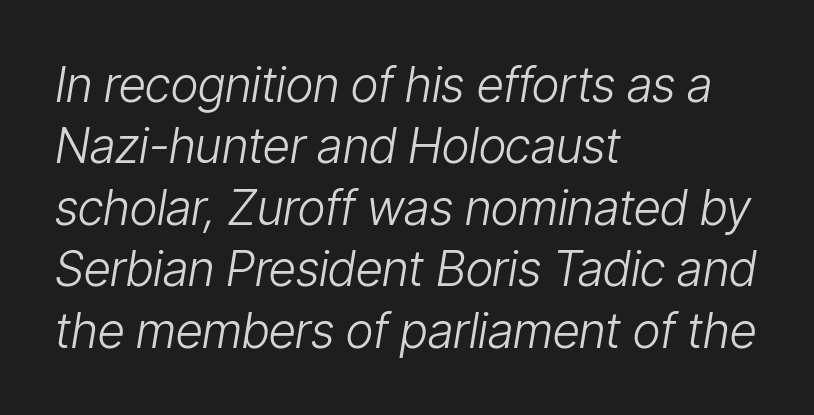
Lines of text with bare space underneath. Each letter keeps its own natural width here, so spacing adapts to shape. In CSS terms this would be text-align: left. This block has exactly the height ordinary leading produces. No extra tracking has been applied to these lines. Weight class: somewhere from thin through regular.
